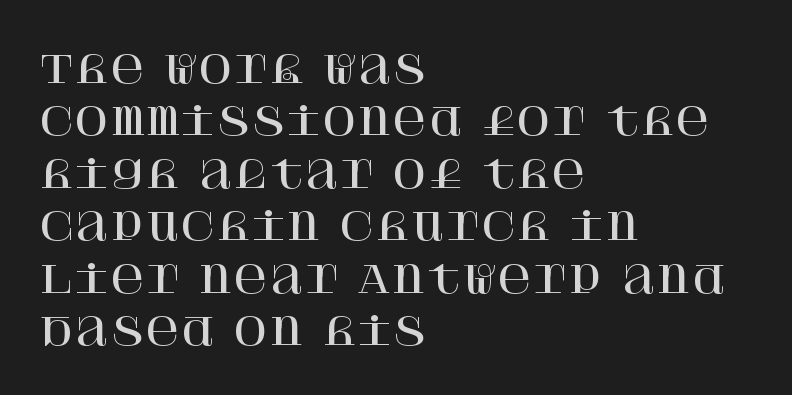
The image shows 38 px serif type, upright; set left-aligned, normal line spacing (1.38x), normal letter spacing, not underlined; high stroke contrast and a large x-height.
